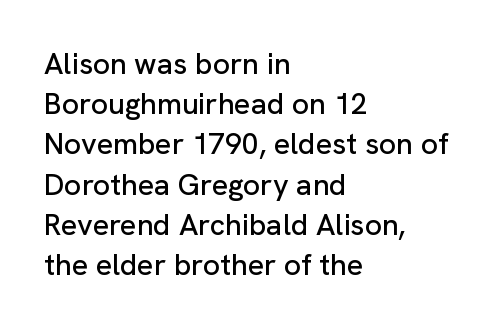
Q: Is the text italic (slanted)? A: No, it is upright.
Q: Is the typeface a serif or a sans-serif typeface? A: Sans-serif.
Q: Is the text underlined? A: No.
Q: How is the paragraph aligned? A: Left-aligned.
Q: Is the spacing between letters normal or unusually wide? A: Normal.
Q: Is the spacing between lines tight, normal or loose? A: Normal.
Q: Width (condensed, normal, or wide)? A: Normal.
Q: Stroke contrast? A: Low.
Q: x-height? A: Medium.
Q: Monospaced? A: No.
